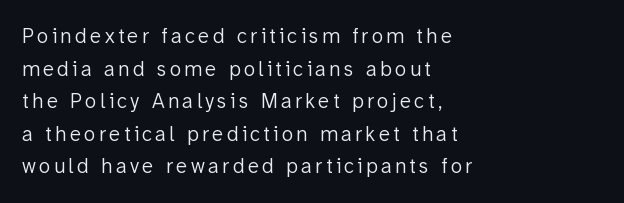
The image shows 21 px text type, upright; set left-aligned, normal line spacing (1.55x), not underlined.
